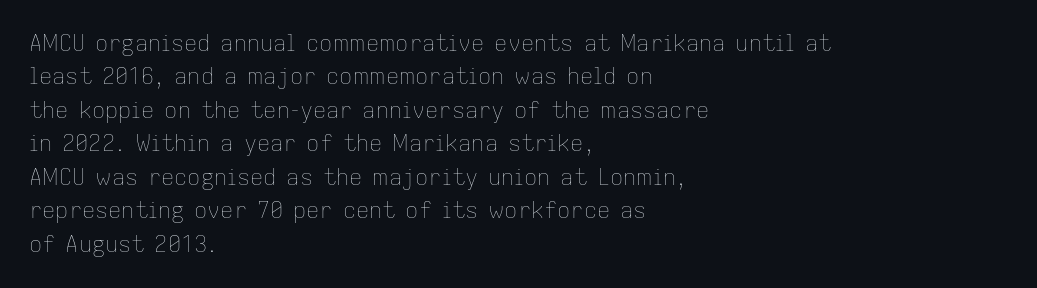
Summary of vertical rhythm: regular, with standard interline spacing. No extra ink here — the face is not bold. Quick note: not italic, upright. Horizontal alignment here is leftward, the default for most running prose.
